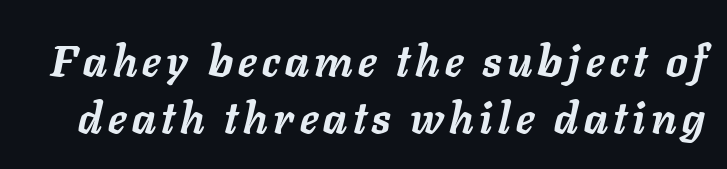
Q: Is the text bold? A: Yes.
Q: Is the text italic (slanted)? A: Yes, it leans right by about 11 degrees.
Q: Is the text underlined? A: No.
Q: Is the spacing between lines tight, normal or loose? A: Normal.
Q: Width (condensed, normal, or wide)? A: Normal.
Q: Stroke contrast? A: Low.
Q: x-height? A: Medium.
Q: Monospaced? A: No.
